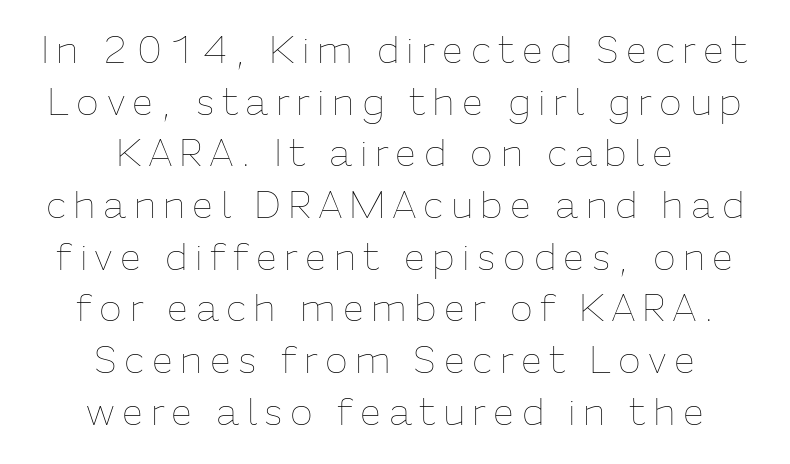
Quick note: not italic, upright. Weight: regular or lighter. Rule under the text: the space is simply empty. Spacing verdict: proportional, widths tailored to each character.
